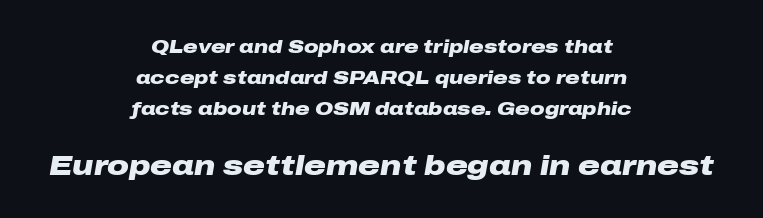
{"italic": "yes", "lean": "right", "slant_degrees": 10, "bold": "yes", "underline": "no", "align": "center", "line_spacing_ratio": 1.71, "letter_spacing": "normal", "letter_spacing_em": 0.0, "larger_block": "second", "size_ratio": 1.5, "glyph_px": 27}
